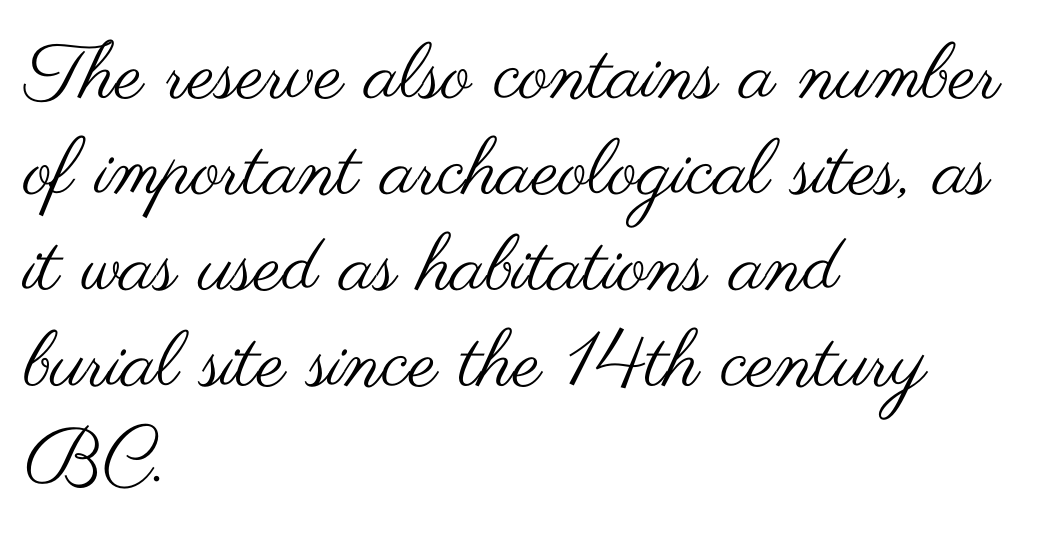
Each row of text sits above clean, open space. The characters are drawn with everyday or finer stroke widths. Is this a fixed-width face? No — the glyphs have proportional, varying widths.
